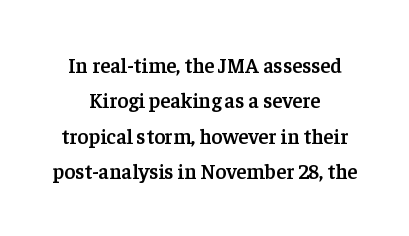
{"italic": "no", "bold": "semi", "underline": "no", "align": "center", "line_spacing": "normal", "line_spacing_ratio": 1.69, "letter_spacing": "normal", "letter_spacing_em": 0.0, "glyph_px": 21}
